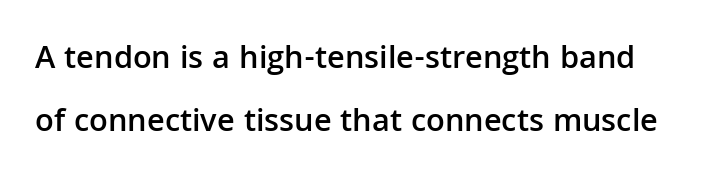
The image shows 33 px semibold sans-serif type, upright; set loose line spacing (1.9x), normal letter spacing, not underlined; low stroke contrast and a medium x-height.
